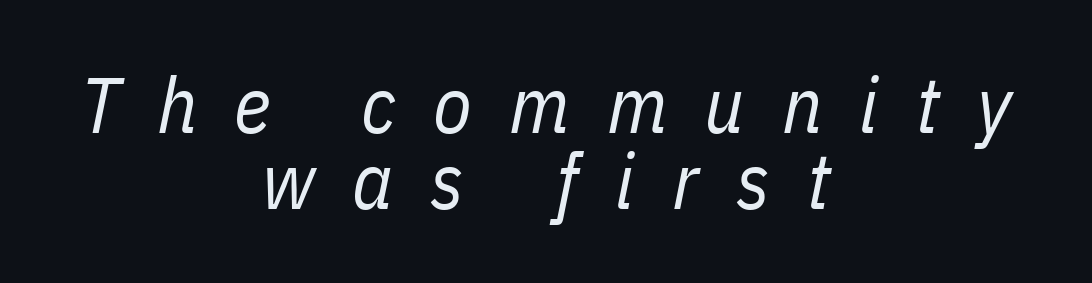
Q: Is the text bold? A: No.
Q: Is the text italic (slanted)? A: Yes, it leans right by about 11 degrees.
Q: Is the text underlined? A: No.
Q: How is the paragraph aligned? A: Centered.
Q: Is the spacing between letters normal or unusually wide? A: Unusually wide.
Q: Is the spacing between lines tight, normal or loose? A: Tight.
Q: Width (condensed, normal, or wide)? A: Condensed.
Q: Stroke contrast? A: Low.
Q: x-height? A: Medium.
Q: Monospaced? A: No.
